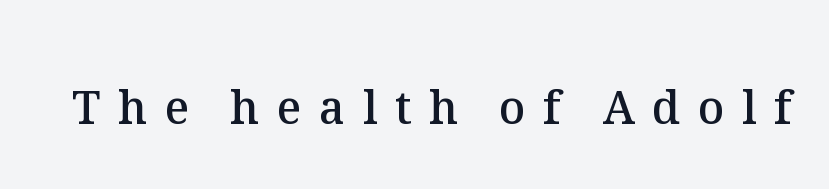
{"italic": "no", "bold": "semi", "weight": "semibold", "width": "normal", "stroke_contrast": "medium", "x_height": "medium", "monospaced": "no", "underline": "no", "letter_spacing": "wide", "letter_spacing_em": 0.39, "glyph_px": 45}
